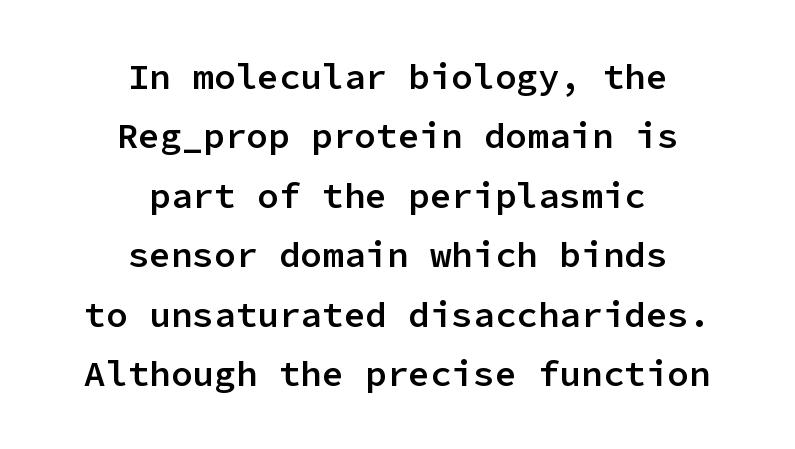
Tracking value appears to be zero — textbook default spacing. Unlike italic type, these characters show no tilt at all. The typesetting leans somewhat heavy: a semibold. The passage shown is typed in a monospace face where columns stay perfectly aligned. Classification — sans serif. A clean baseline with only descenders dipping below it.
